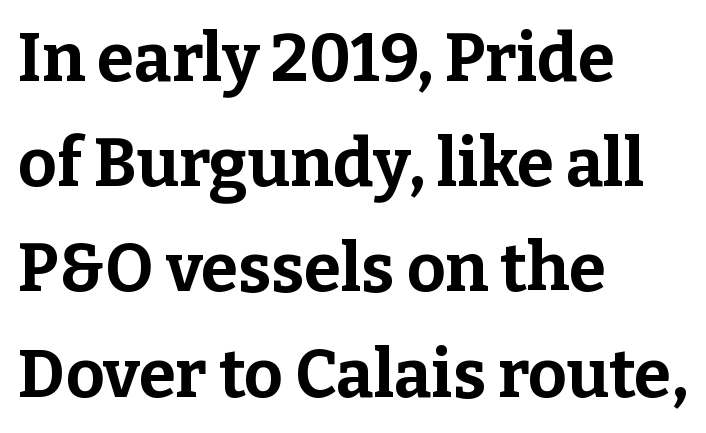
Q: Is the text bold? A: Yes.
Q: Is the text italic (slanted)? A: No, it is upright.
Q: Is the typeface a serif or a sans-serif typeface? A: Serif.
Q: Is the text underlined? A: No.
Q: How is the paragraph aligned? A: Left-aligned.
Q: Is the spacing between letters normal or unusually wide? A: Normal.
Q: Is the spacing between lines tight, normal or loose? A: Normal.
Q: Width (condensed, normal, or wide)? A: Normal.
Q: Stroke contrast? A: Low.
Q: x-height? A: Medium.
Q: Monospaced? A: No.
